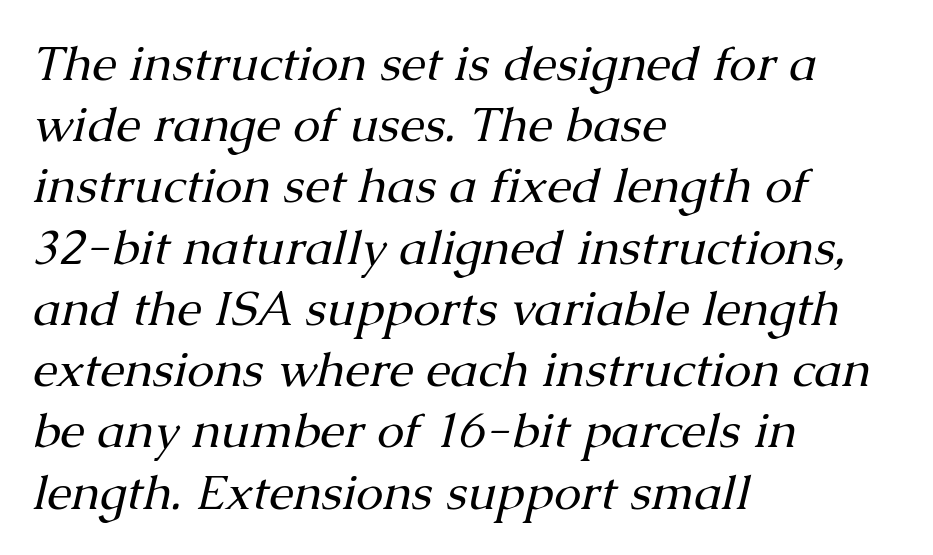
{"serif": "yes", "italic": "yes", "lean": "right", "slant_degrees": 13, "bold": "no", "weight": "regular", "width": "normal", "stroke_contrast": "medium", "x_height": "medium", "monospaced": "no", "underline": "no", "align": "left", "line_spacing": "normal", "line_spacing_ratio": 1.25, "letter_spacing": "normal", "letter_spacing_em": 0.0, "glyph_px": 49}
